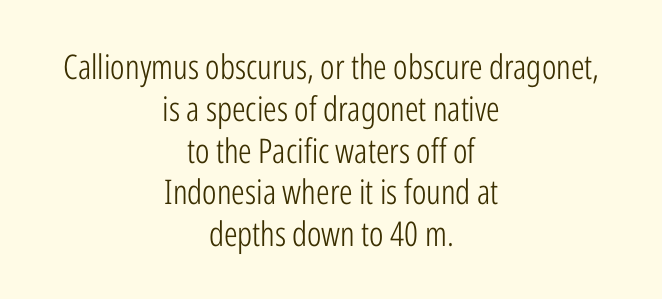
The image shows 34 px light, condensed sans-serif type, upright; set centered, line spacing 1.23x, normal letter spacing, not underlined; low stroke contrast and a medium x-height.
